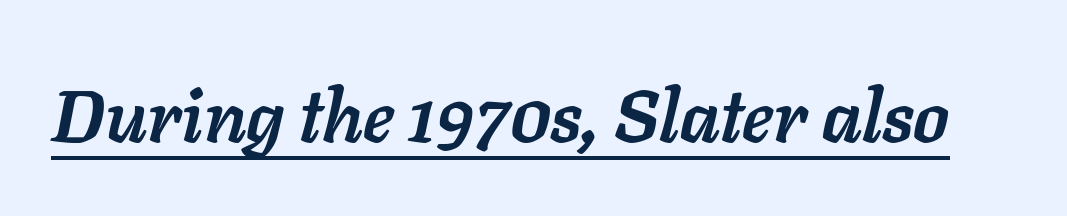
The image shows 73 px semibold type, italic (leaning right); set normal letter spacing, underlined; low stroke contrast and a medium x-height.
